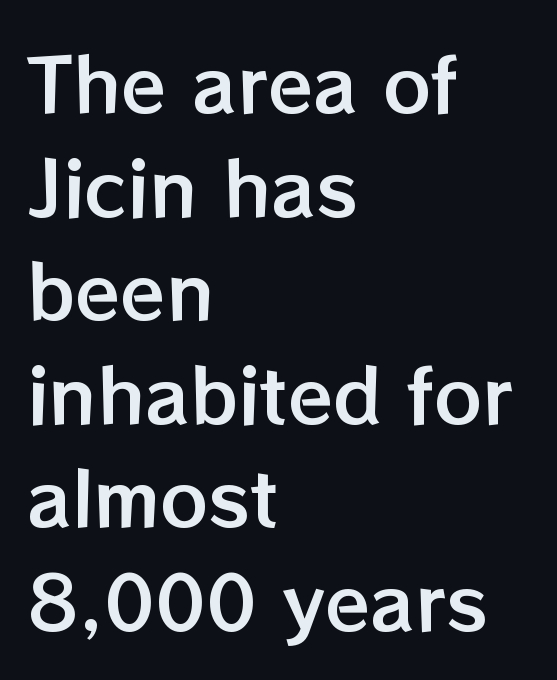
{"italic": "no", "width": "normal", "stroke_contrast": "low", "x_height": "medium", "monospaced": "no", "underline": "no", "align": "left", "line_spacing": "normal", "line_spacing_ratio": 1.4, "letter_spacing": "normal", "letter_spacing_em": 0.0, "glyph_px": 74}
